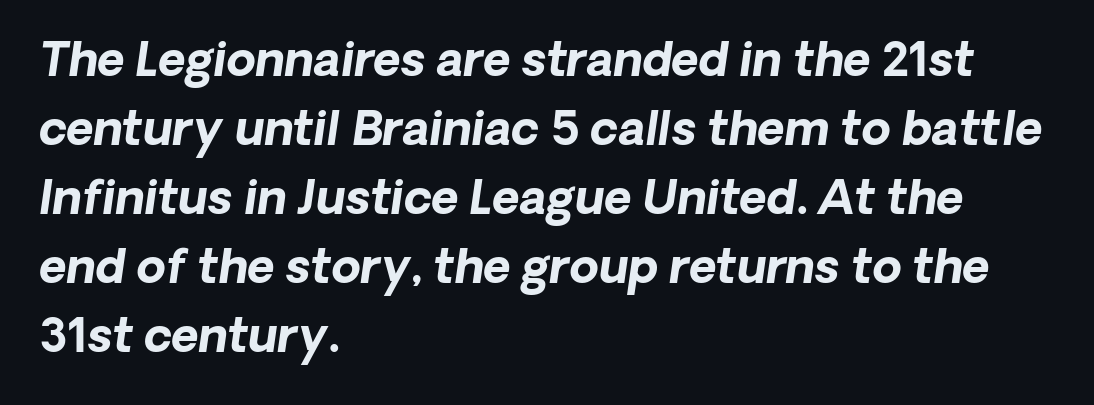
The image shows 47 px bold sans-serif type; set left-aligned, normal line spacing (1.47x), normal letter spacing, not underlined; low stroke contrast and a medium x-height.
